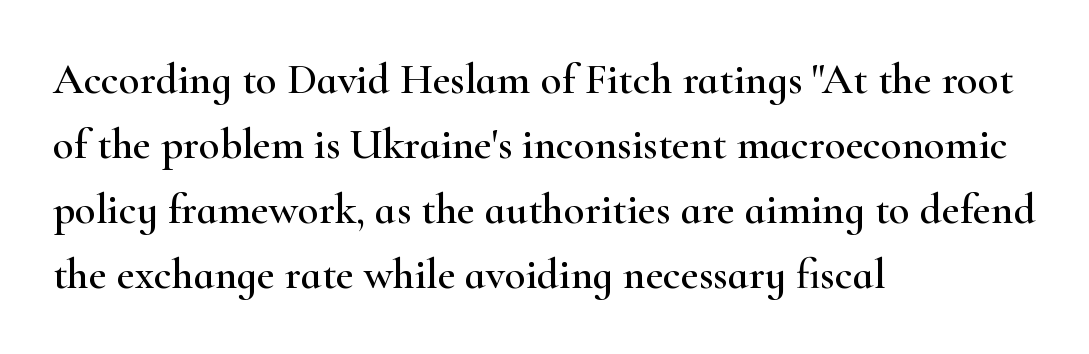
The image shows 43 px wide serif type, upright; set left-aligned, normal line spacing (1.51x), normal letter spacing, not underlined; high stroke contrast and a small x-height.
